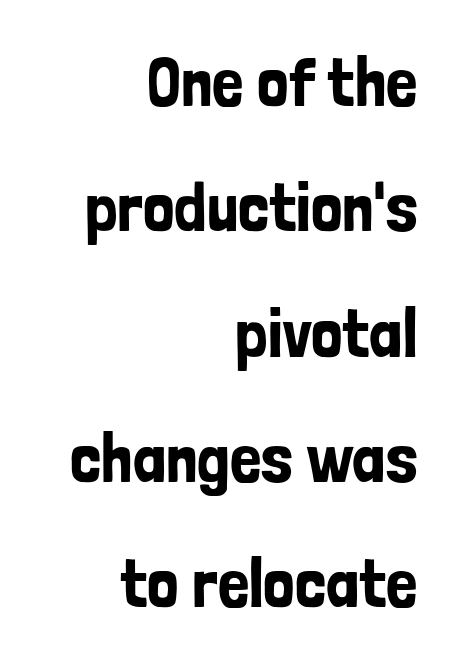
Q: Is the text italic (slanted)? A: No, it is upright.
Q: Is the typeface a serif or a sans-serif typeface? A: Sans-serif.
Q: Is the text underlined? A: No.
Q: How is the paragraph aligned? A: Right-aligned.
Q: Is the spacing between letters normal or unusually wide? A: Normal.
Q: Width (condensed, normal, or wide)? A: Condensed.
Q: Stroke contrast? A: Low.
Q: x-height? A: Medium.
Q: Monospaced? A: No.
